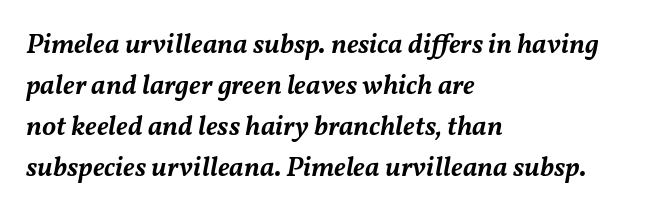
{"italic": "yes", "lean": "right", "slant_degrees": 11, "bold": "semi", "weight": "semibold", "width": "normal", "stroke_contrast": "medium", "x_height": "medium", "monospaced": "no", "underline": "no", "align": "left", "line_spacing": "normal", "line_spacing_ratio": 1.47, "letter_spacing": "normal", "letter_spacing_em": 0.0, "glyph_px": 28}
